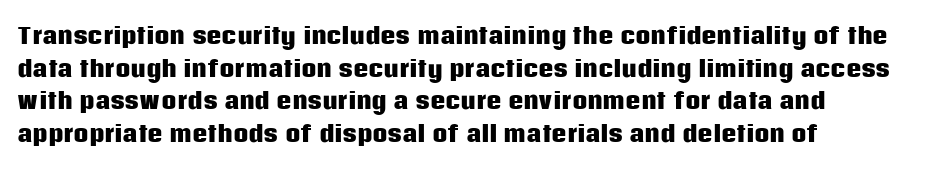
Q: Is the text bold? A: Yes.
Q: Is the text italic (slanted)? A: No, it is upright.
Q: Is the text underlined? A: No.
Q: How is the paragraph aligned? A: Left-aligned.
Q: Is the spacing between letters normal or unusually wide? A: Normal.
Q: Is the spacing between lines tight, normal or loose? A: Normal.
